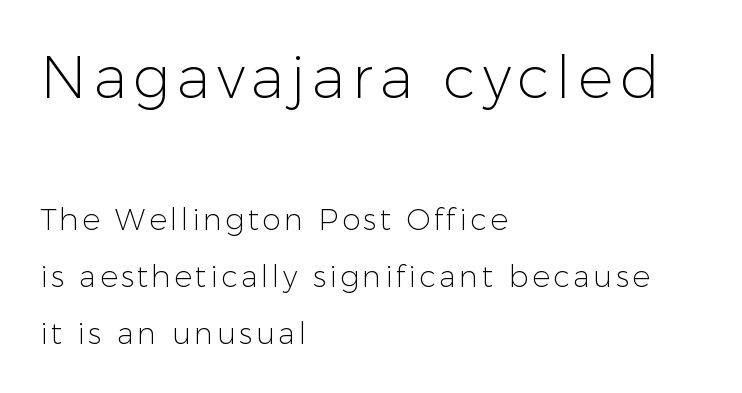
The image shows 59 px light sans-serif type, upright; set left-aligned, loose line spacing (1.91x), not underlined; the first (top) block is 1.97x larger; low stroke contrast and a medium x-height.
